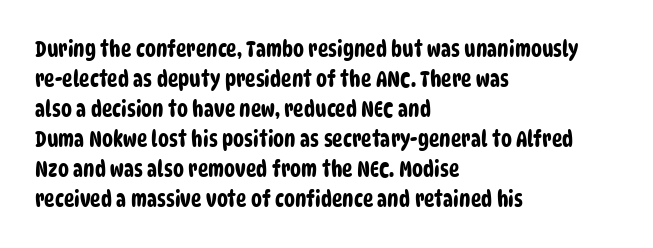
The space between consecutive lines is moderate. Underline: absent. Tracking here is standard; glyphs follow each other at the usual distance. Notice how the passage keeps a crisp vertical edge on the left only.
